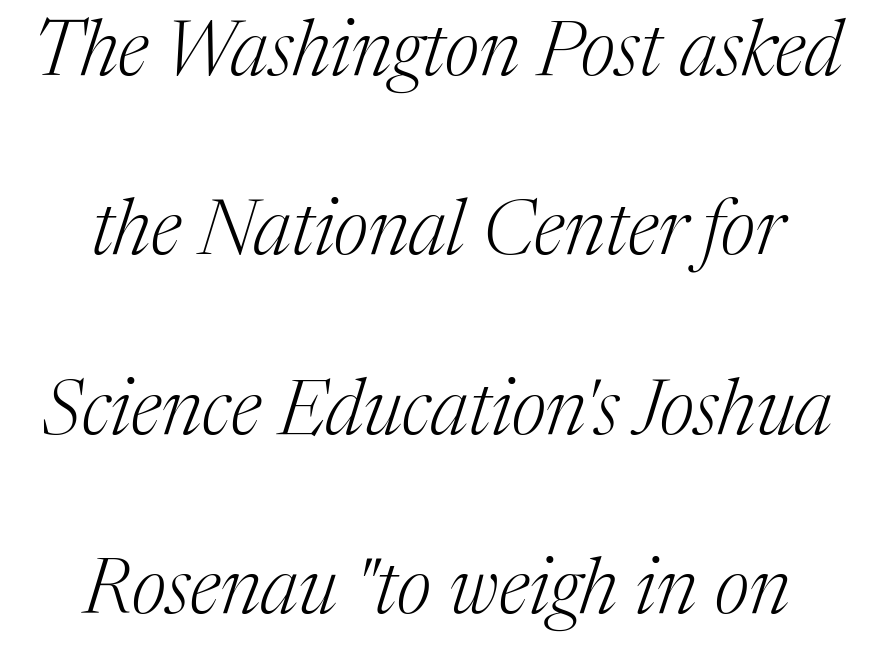
{"serif": "yes", "italic": "yes", "lean": "right", "slant_degrees": 17, "bold": "no", "weight": "light", "width": "normal", "stroke_contrast": "medium", "x_height": "medium", "monospaced": "no", "underline": "no", "align": "center", "line_spacing": "loose", "line_spacing_ratio": 2.33, "letter_spacing": "normal", "letter_spacing_em": 0.0, "glyph_px": 77}
